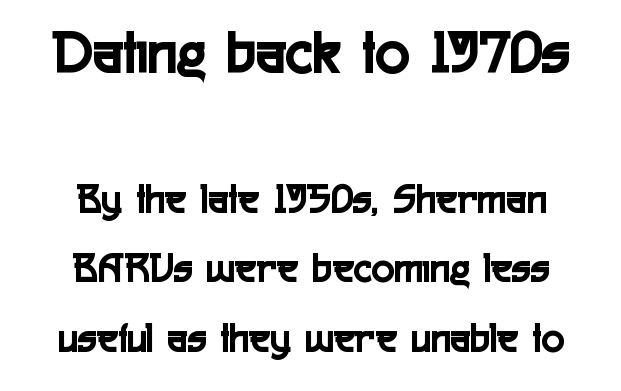
Q: Is the text italic (slanted)? A: No, it is upright.
Q: Is the typeface a serif or a sans-serif typeface? A: Sans-serif.
Q: Is the text underlined? A: No.
Q: How is the paragraph aligned? A: Centered.
Q: Is the spacing between letters normal or unusually wide? A: Normal.
Q: Is the spacing between lines tight, normal or loose? A: Normal.
Q: Which block of text is set in a larger size, the first (top) or the second (bottom)? A: The first (top) one.
Q: Width (condensed, normal, or wide)? A: Condensed.
Q: x-height? A: Medium.
Q: Monospaced? A: No.
